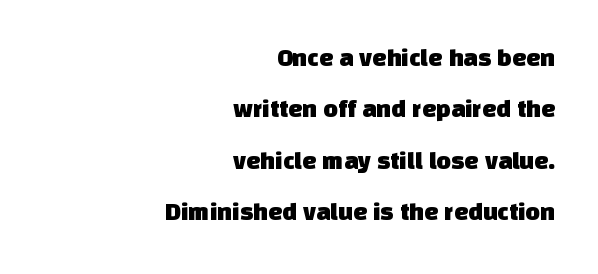
Compared with typical paragraphs, the rows here are farther apart. A typesetter would call this zero additional tracking. The glyphs are unaccompanied by any horizontal stroke below them. Where is the straight margin? On the right.
